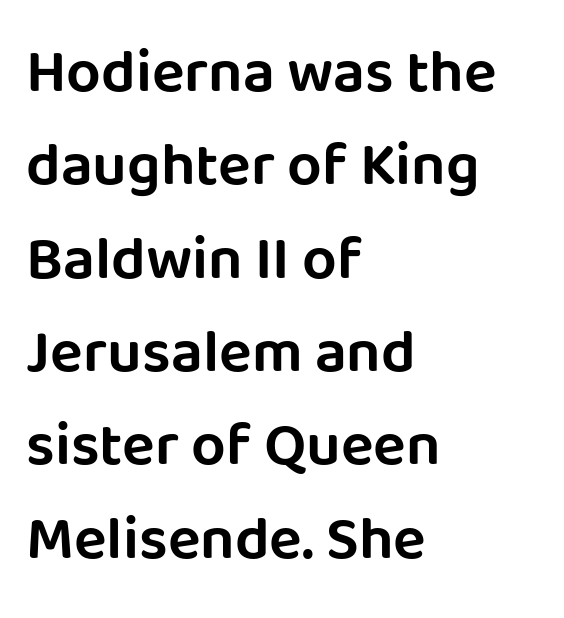
Q: Is the text italic (slanted)? A: No, it is upright.
Q: Is the typeface a serif or a sans-serif typeface? A: Sans-serif.
Q: Is the text underlined? A: No.
Q: How is the paragraph aligned? A: Left-aligned.
Q: Is the spacing between letters normal or unusually wide? A: Normal.
Q: Is the spacing between lines tight, normal or loose? A: Normal.
Q: Width (condensed, normal, or wide)? A: Normal.
Q: Stroke contrast? A: Low.
Q: x-height? A: Large.
Q: Monospaced? A: No.
